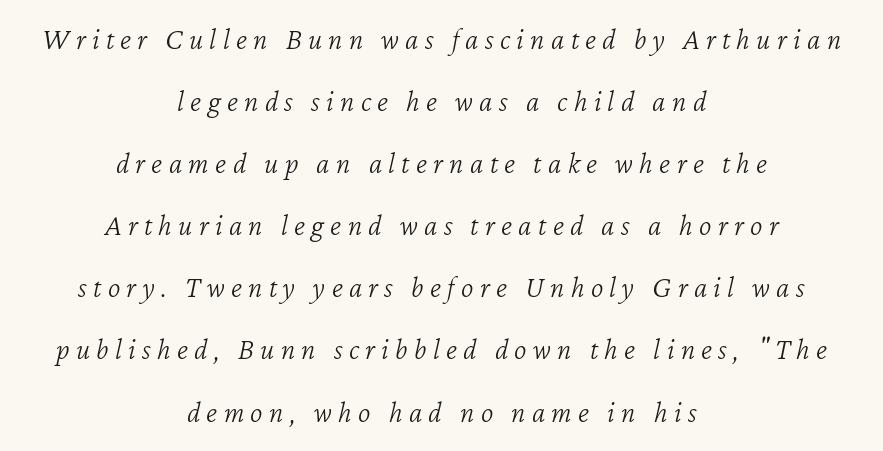
The image shows 30 px light type, italic (leaning right); set centered, loose line spacing (2.07x), unusually wide letter spacing (+0.21 em), not underlined; low stroke contrast and a medium x-height.
